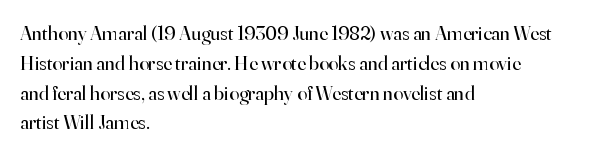
Q: Is the text bold? A: No.
Q: Is the text italic (slanted)? A: No, it is upright.
Q: Is the text underlined? A: No.
Q: How is the paragraph aligned? A: Left-aligned.
Q: Is the spacing between letters normal or unusually wide? A: Normal.
Q: Is the spacing between lines tight, normal or loose? A: Normal.
